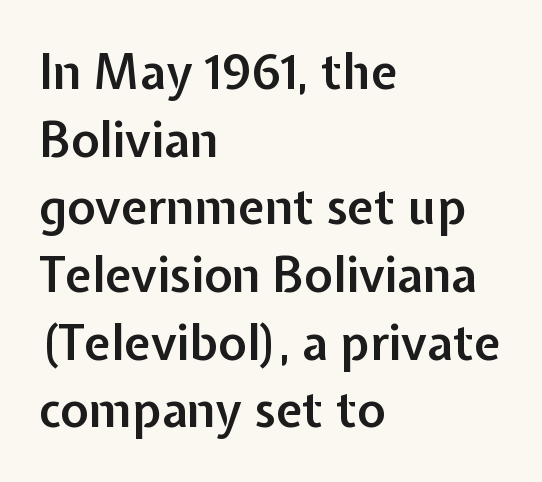
{"serif": "no", "italic": "no", "bold": "semi", "weight": "semibold", "width": "normal", "stroke_contrast": "low", "x_height": "medium", "monospaced": "no", "underline": "no", "align": "left", "line_spacing": "normal", "line_spacing_ratio": 1.41, "letter_spacing": "normal", "letter_spacing_em": 0.0, "glyph_px": 48}
